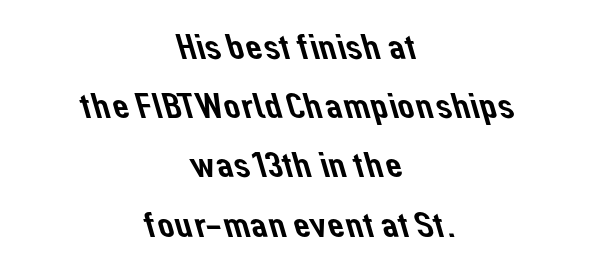
Q: Is the typeface a serif or a sans-serif typeface? A: Sans-serif.
Q: Is the text underlined? A: No.
Q: How is the paragraph aligned? A: Centered.
Q: Is the spacing between letters normal or unusually wide? A: Normal.
Q: Is the spacing between lines tight, normal or loose? A: Normal.
Q: Width (condensed, normal, or wide)? A: Normal.
Q: Stroke contrast? A: Low.
Q: x-height? A: Medium.
Q: Monospaced? A: No.
